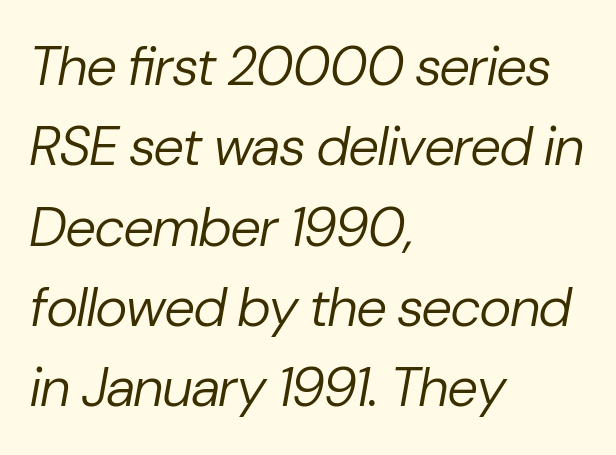
Q: Is the text bold? A: No.
Q: Is the text italic (slanted)? A: Yes, it leans right by about 10 degrees.
Q: Is the text underlined? A: No.
Q: How is the paragraph aligned? A: Left-aligned.
Q: Is the spacing between letters normal or unusually wide? A: Normal.
Q: Is the spacing between lines tight, normal or loose? A: Normal.
Q: Width (condensed, normal, or wide)? A: Normal.
Q: Stroke contrast? A: Low.
Q: x-height? A: Medium.
Q: Monospaced? A: No.
